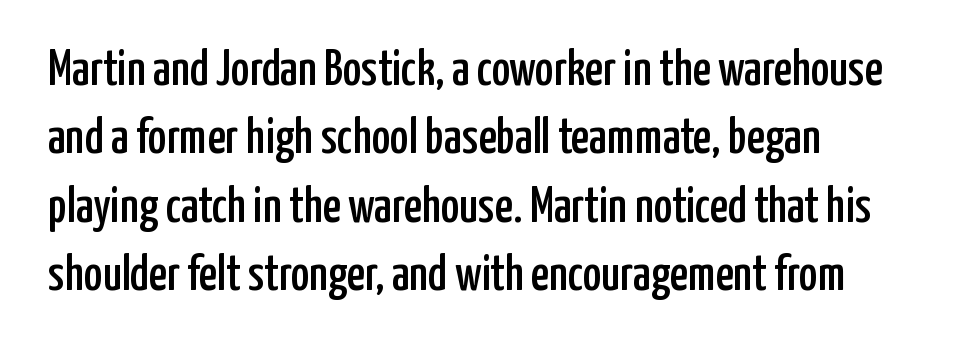
Q: Is the text italic (slanted)? A: No, it is upright.
Q: Is the typeface a serif or a sans-serif typeface? A: Sans-serif.
Q: Is the text underlined? A: No.
Q: How is the paragraph aligned? A: Left-aligned.
Q: Is the spacing between letters normal or unusually wide? A: Normal.
Q: Is the spacing between lines tight, normal or loose? A: Normal.
Q: Width (condensed, normal, or wide)? A: Condensed.
Q: Stroke contrast? A: Low.
Q: x-height? A: Medium.
Q: Monospaced? A: No.
